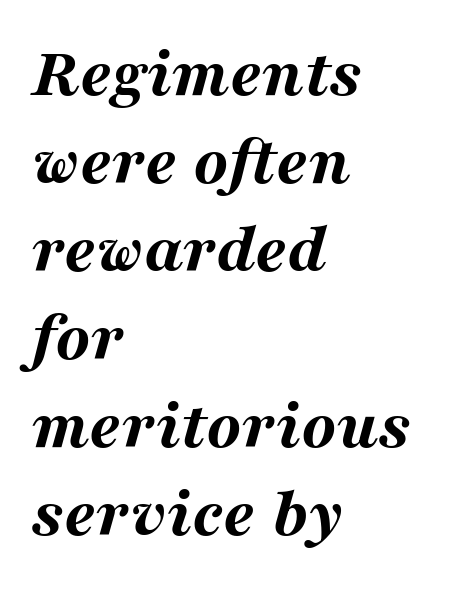
Style check: oblique. The space beneath each line is pristine and unruled. Characters follow at the spacing the type designer built in. Weight check: bold — yes, fully.
